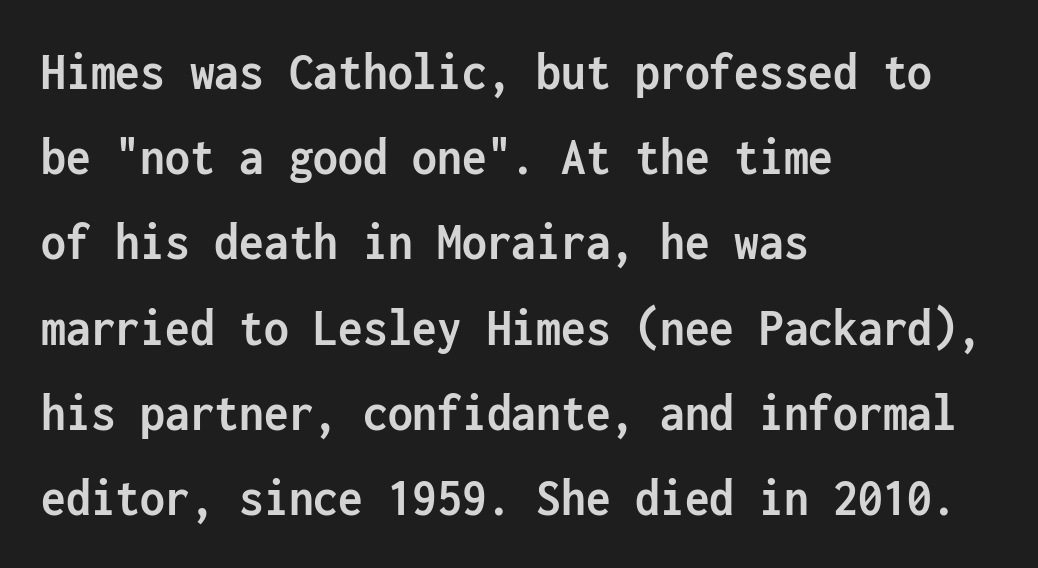
{"serif": "no", "italic": "no", "bold": "yes", "weight": "semibold", "width": "condensed", "stroke_contrast": "low", "x_height": "medium", "monospaced": "yes", "underline": "no", "align": "left", "line_spacing": "normal", "line_spacing_ratio": 1.55, "letter_spacing": "normal", "letter_spacing_em": 0.0, "glyph_px": 55}
